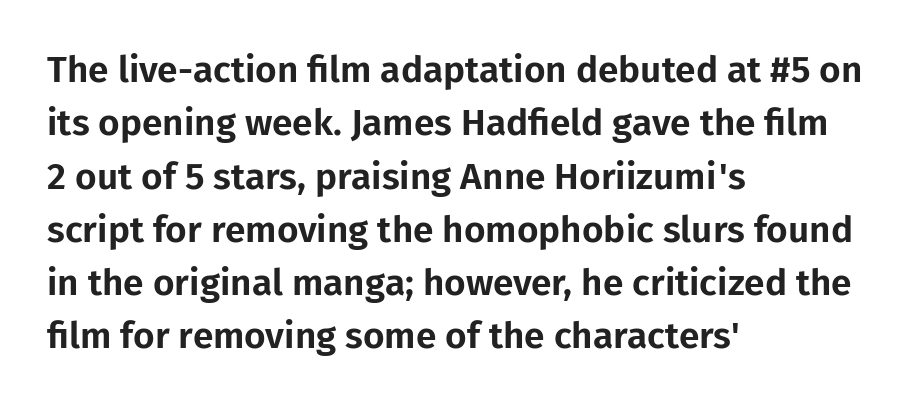
Q: Is the text italic (slanted)? A: No, it is upright.
Q: Is the typeface a serif or a sans-serif typeface? A: Sans-serif.
Q: Is the text underlined? A: No.
Q: How is the paragraph aligned? A: Left-aligned.
Q: Is the spacing between letters normal or unusually wide? A: Normal.
Q: Is the spacing between lines tight, normal or loose? A: Normal.
Q: Width (condensed, normal, or wide)? A: Normal.
Q: Stroke contrast? A: Low.
Q: x-height? A: Medium.
Q: Monospaced? A: No.
